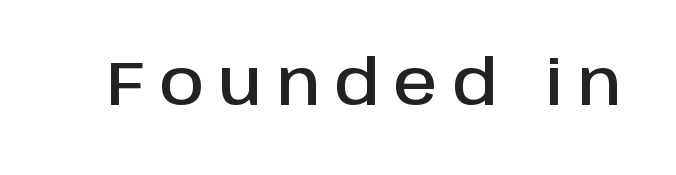
{"serif": "no", "italic": "no", "width": "normal", "stroke_contrast": "low", "x_height": "large", "monospaced": "no", "underline": "no", "letter_spacing": "wide", "letter_spacing_em": 0.24, "glyph_px": 62}
